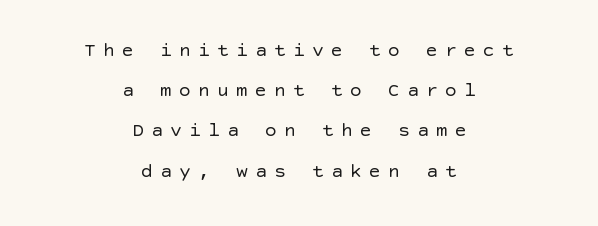
{"italic": "no", "bold": "no", "underline": "no", "align": "center", "line_spacing": "loose", "line_spacing_ratio": 2.01, "letter_spacing": "wide", "letter_spacing_em": 0.35, "glyph_px": 20}
